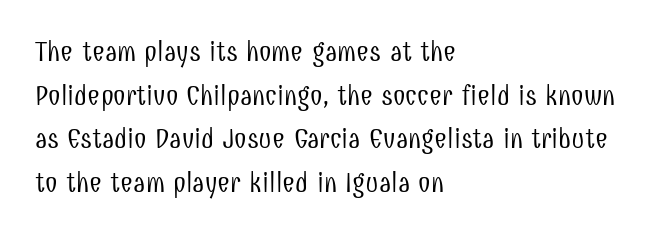
Q: Is the text bold? A: No.
Q: Is the text italic (slanted)? A: No, it is upright.
Q: Is the typeface a serif or a sans-serif typeface? A: Sans-serif.
Q: Is the text underlined? A: No.
Q: How is the paragraph aligned? A: Left-aligned.
Q: Is the spacing between letters normal or unusually wide? A: Normal.
Q: Is the spacing between lines tight, normal or loose? A: Normal.
Q: Width (condensed, normal, or wide)? A: Condensed.
Q: Stroke contrast? A: Low.
Q: x-height? A: Medium.
Q: Monospaced? A: No.
